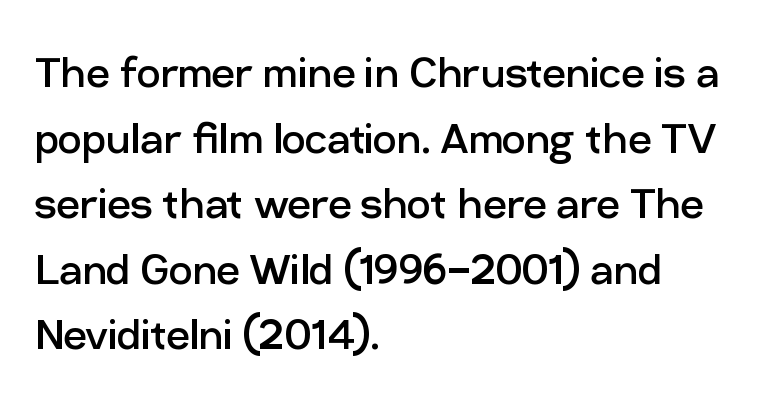
Is this a sans? Yes — the strokes have no serifs. Visually the block forms a straight wall on the left and a jagged coastline on the right. Check the space under the baseline: it is left empty. No chunkiness to these letters — they're not bold. The letters advance in unequal steps, a hallmark of proportional type.
